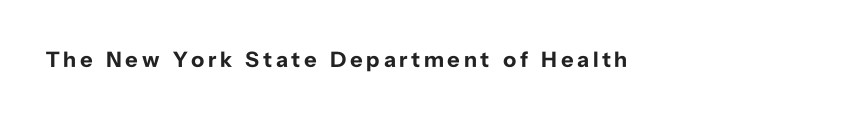
{"italic": "no", "bold": "yes", "underline": "no", "align": "left", "glyph_px": 22}
